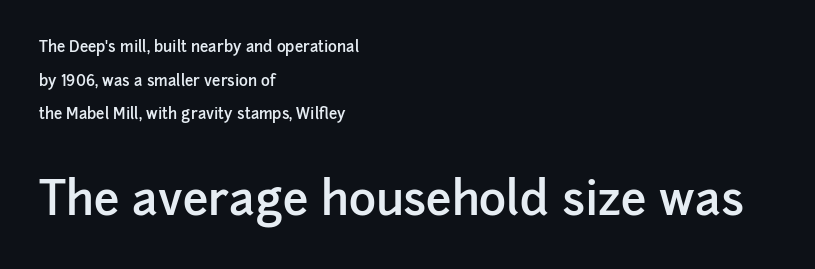
Q: Is the text bold? A: Semi-bold.
Q: Is the text italic (slanted)? A: No, it is upright.
Q: Is the typeface a serif or a sans-serif typeface? A: Sans-serif.
Q: Is the text underlined? A: No.
Q: How is the paragraph aligned? A: Left-aligned.
Q: Is the spacing between letters normal or unusually wide? A: Normal.
Q: Is the spacing between lines tight, normal or loose? A: Loose.
Q: Which block of text is set in a larger size, the first (top) or the second (bottom)? A: The second (bottom) one.
Q: Width (condensed, normal, or wide)? A: Normal.
Q: Stroke contrast? A: Low.
Q: x-height? A: Medium.
Q: Monospaced? A: No.
